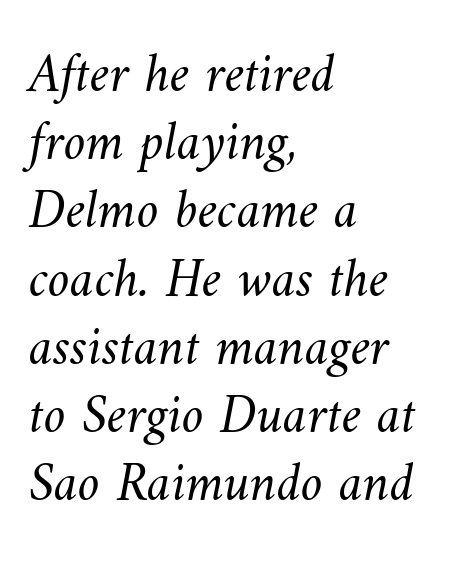
The letters advance in unequal steps, a hallmark of proportional type. Stems and bowls with no extra thickness — not bold. The lines are quadded left. The words here are not underlined. Spacing between characters is what you'd get straight out of the box.
